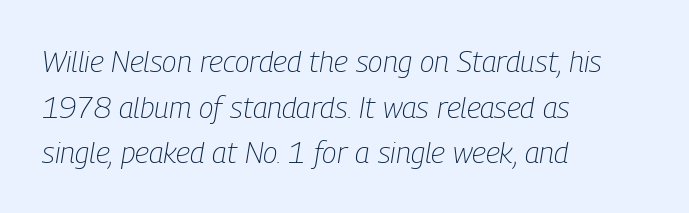
{"italic": "yes", "lean": "right", "slant_degrees": 9, "bold": "no", "weight": "light", "width": "condensed", "stroke_contrast": "low", "x_height": "medium", "monospaced": "no", "underline": "no", "align": "left", "line_spacing": "normal", "line_spacing_ratio": 1.52, "letter_spacing": "normal", "letter_spacing_em": 0.0, "glyph_px": 30}
